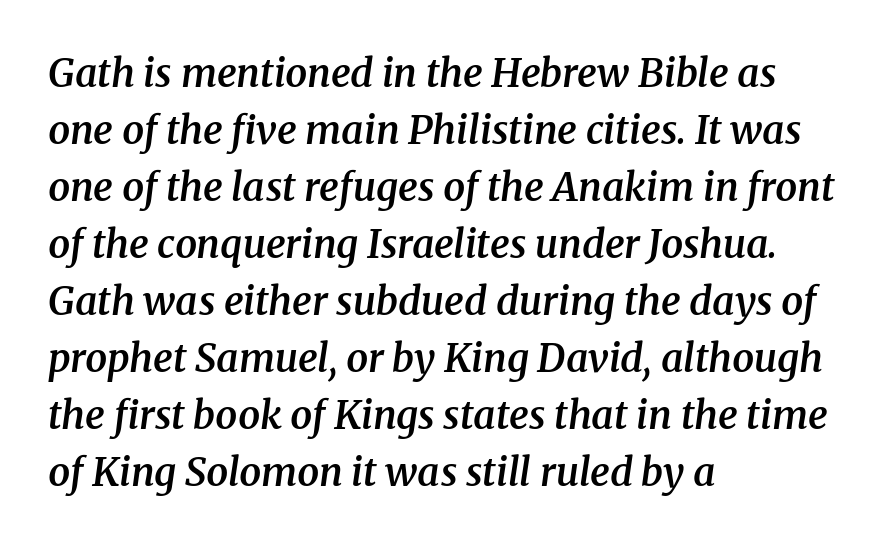
The image shows 39 px semibold serif type, italic (leaning right); set left-aligned, normal line spacing (1.46x), normal letter spacing, not underlined; medium stroke contrast and a medium x-height.
